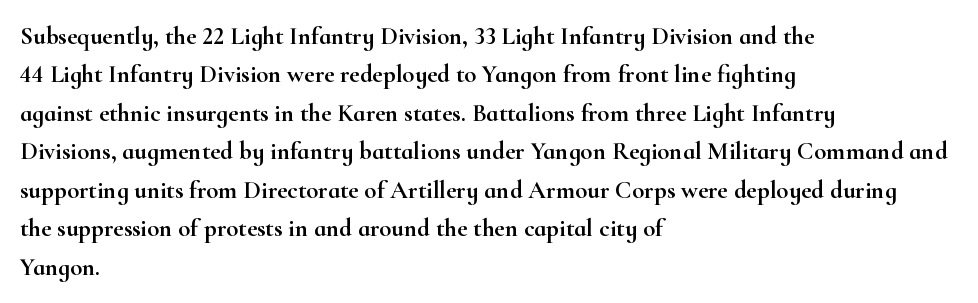
Q: Is the text italic (slanted)? A: No, it is upright.
Q: Is the text underlined? A: No.
Q: How is the paragraph aligned? A: Left-aligned.
Q: Is the spacing between letters normal or unusually wide? A: Normal.
Q: Is the spacing between lines tight, normal or loose? A: Normal.
